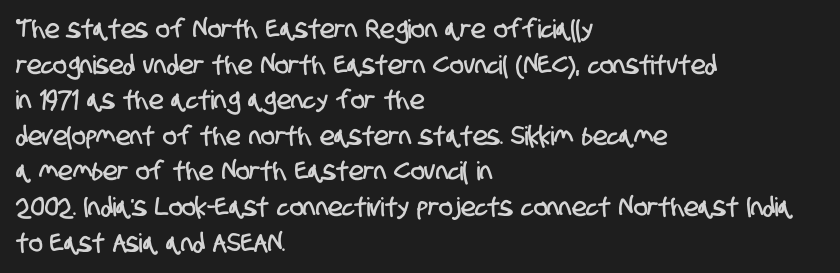
Underlining? Definitely not there. Line starts are locked; line ends wander. This rendering leaves character spacing at its baseline value. Evenly set lines give the paragraph a standard silhouette.
